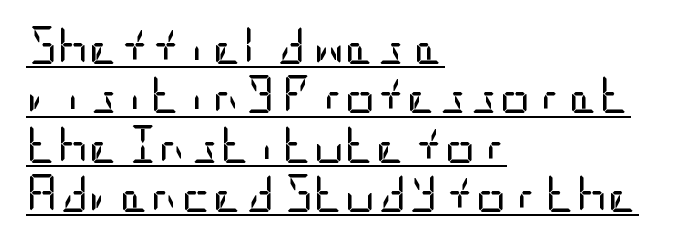
Q: Is the text bold? A: No.
Q: Is the text italic (slanted)? A: No, it is upright.
Q: Is the typeface a serif or a sans-serif typeface? A: Sans-serif.
Q: Is the text underlined? A: Yes.
Q: How is the paragraph aligned? A: Left-aligned.
Q: Is the spacing between letters normal or unusually wide? A: Normal.
Q: Is the spacing between lines tight, normal or loose? A: Normal.
Q: Width (condensed, normal, or wide)? A: Condensed.
Q: Stroke contrast? A: Low.
Q: x-height? A: Large.
